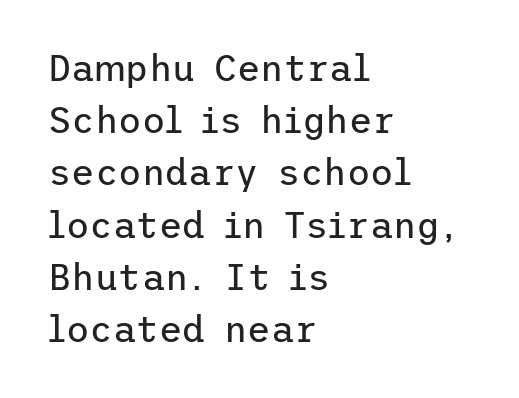
Q: Is the text bold? A: No.
Q: Is the text italic (slanted)? A: No, it is upright.
Q: Is the typeface a serif or a sans-serif typeface? A: Sans-serif.
Q: Is the text underlined? A: No.
Q: How is the paragraph aligned? A: Left-aligned.
Q: Is the spacing between letters normal or unusually wide? A: Normal.
Q: Is the spacing between lines tight, normal or loose? A: Normal.
Q: Width (condensed, normal, or wide)? A: Normal.
Q: Stroke contrast? A: Low.
Q: x-height? A: Medium.
